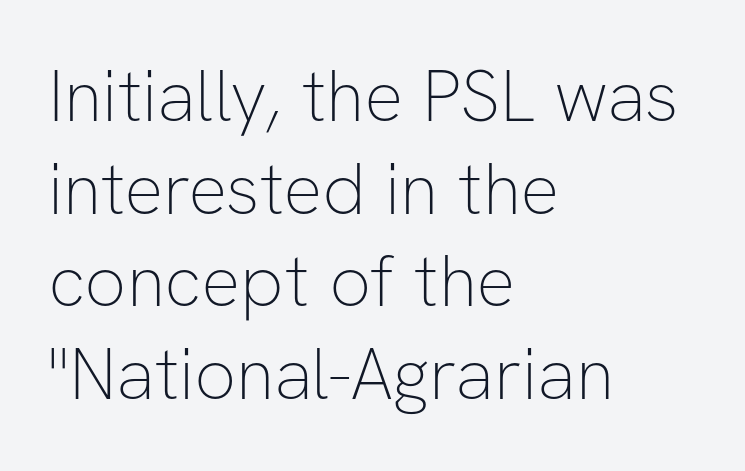
The image shows 73 px thin sans-serif type, upright; set left-aligned, normal line spacing (1.27x), normal letter spacing, not underlined; low stroke contrast and a medium x-height.
